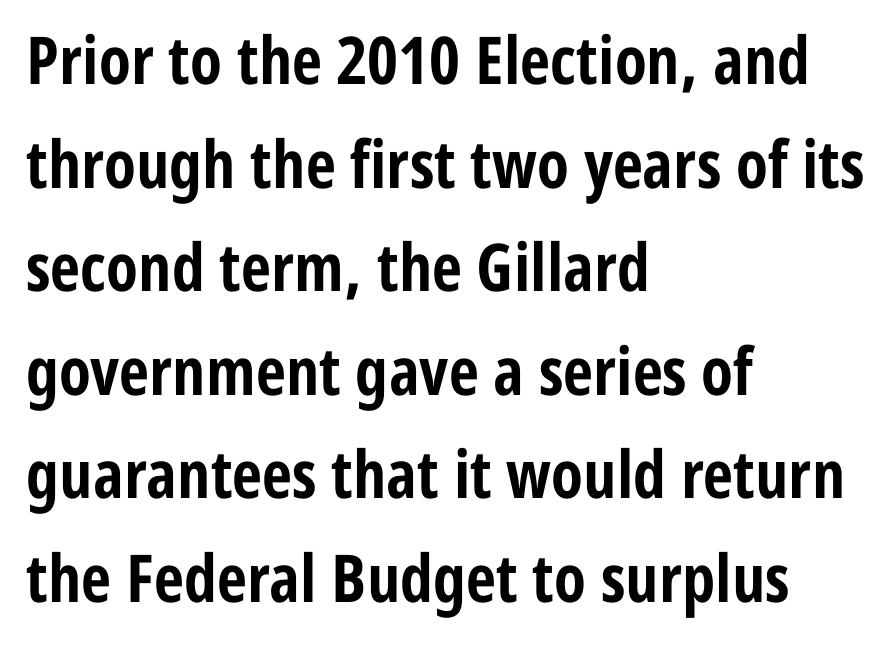
{"serif": "no", "italic": "no", "bold": "yes", "weight": "bold", "width": "condensed", "stroke_contrast": "low", "x_height": "medium", "monospaced": "no", "underline": "no", "align": "left", "line_spacing": "normal", "line_spacing_ratio": 1.57, "letter_spacing": "normal", "letter_spacing_em": 0.0, "glyph_px": 66}
